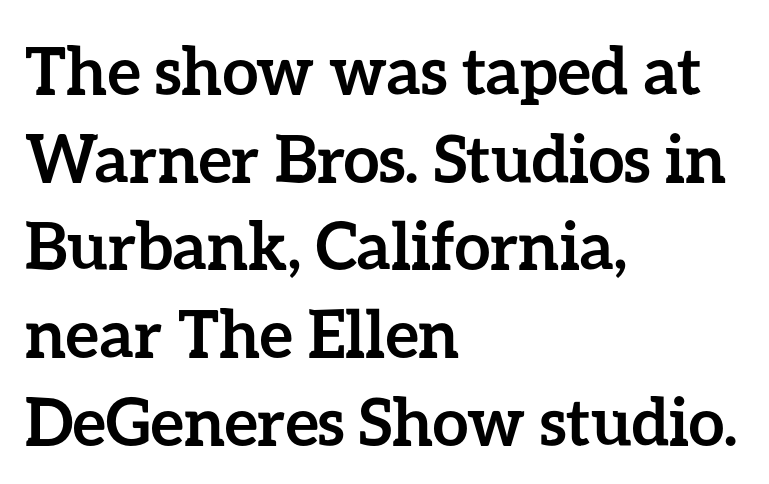
Q: Is the text bold? A: Yes.
Q: Is the text italic (slanted)? A: No, it is upright.
Q: Is the text underlined? A: No.
Q: How is the paragraph aligned? A: Left-aligned.
Q: Is the spacing between letters normal or unusually wide? A: Normal.
Q: Is the spacing between lines tight, normal or loose? A: Normal.
Q: Width (condensed, normal, or wide)? A: Normal.
Q: Stroke contrast? A: Low.
Q: x-height? A: Medium.
Q: Monospaced? A: No.
